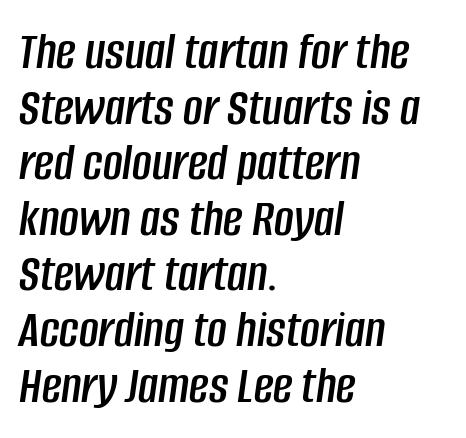
Posture: slanted. Anything drawn beneath the words? Only blank space. Varying glyph widths throughout — classic text-font behaviour. Regarding leading, the lines here are crowded together. Inter-character spacing is left at the font's built-in metrics. The passage is arranged the way most books set body copy — flush left.
